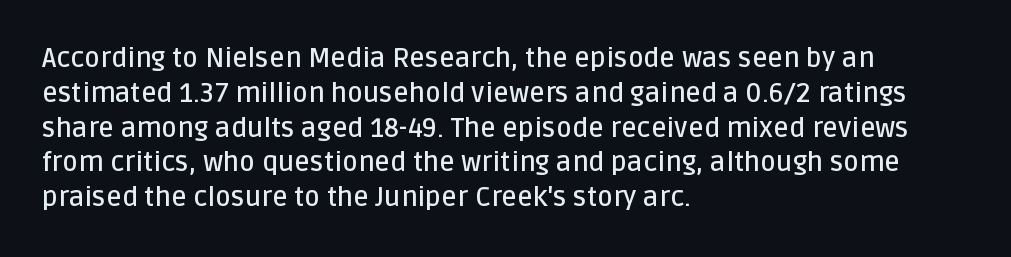
Q: Is the text bold? A: Semi-bold.
Q: Is the text italic (slanted)? A: No, it is upright.
Q: Is the text underlined? A: No.
Q: How is the paragraph aligned? A: Left-aligned.
Q: Is the spacing between letters normal or unusually wide? A: Normal.
Q: Is the spacing between lines tight, normal or loose? A: Normal.
